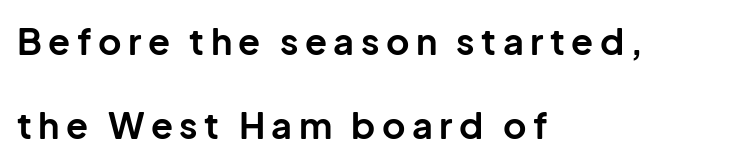
The glyphs are unaccompanied by any horizontal stroke below them. Looks like regular typesetting: each glyph gets only the width it needs. The passage shown is emphatically bold. Upright lettering throughout. Look at the bottom of the vertical strokes: they stop flat, with no serifs. This sample is left-justified, so line endings fall wherever the words run out.
